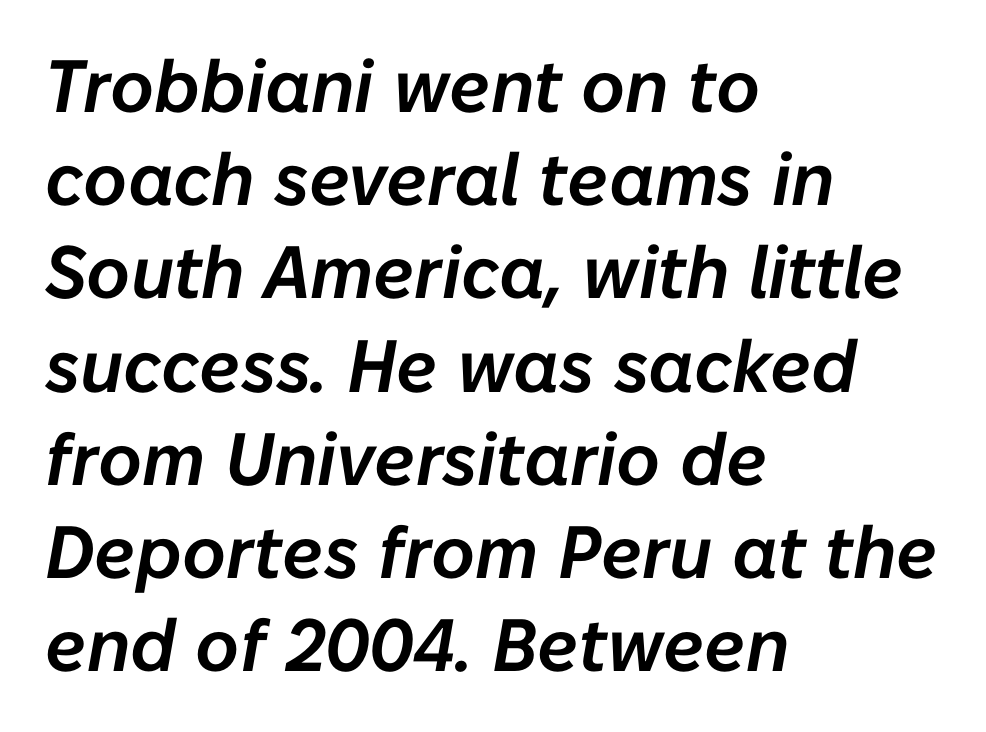
{"italic": "yes", "lean": "right", "slant_degrees": 10, "width": "normal", "stroke_contrast": "low", "x_height": "medium", "monospaced": "no", "underline": "no", "align": "left", "line_spacing": "normal", "line_spacing_ratio": 1.26, "letter_spacing": "normal", "letter_spacing_em": 0.0, "glyph_px": 74}
